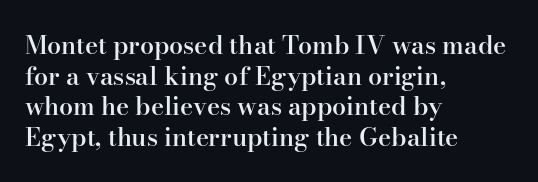
The text block is weighted toward the left margin, trailing off unevenly rightward. What weight is shown? A semibold, between regular and bold. Look at the tracking — it's just the regular setting, nothing added. Quick note: not italic, upright. A bare baseline throughout the passage.
